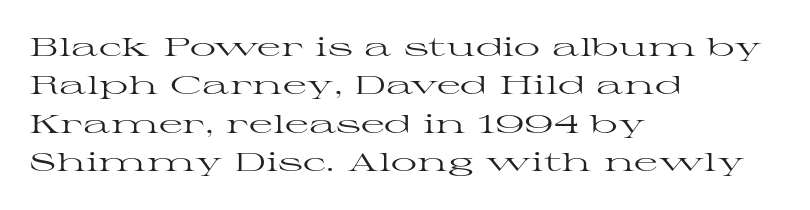
The image shows 26 px text type, upright; set left-aligned, normal line spacing (1.48x), normal letter spacing, not underlined.
